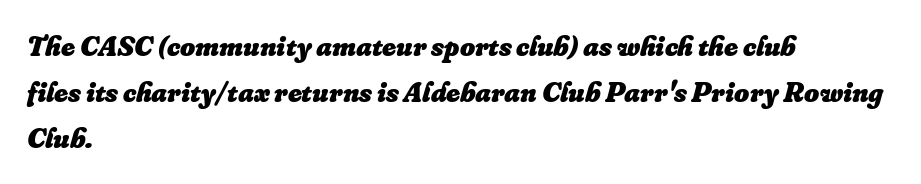
Q: Is the text bold? A: Yes.
Q: Is the text italic (slanted)? A: Yes, it leans right by about 16 degrees.
Q: Is the text underlined? A: No.
Q: How is the paragraph aligned? A: Left-aligned.
Q: Is the spacing between letters normal or unusually wide? A: Normal.
Q: Is the spacing between lines tight, normal or loose? A: Normal.
Q: Width (condensed, normal, or wide)? A: Normal.
Q: Stroke contrast? A: Low.
Q: x-height? A: Small.
Q: Monospaced? A: No.
